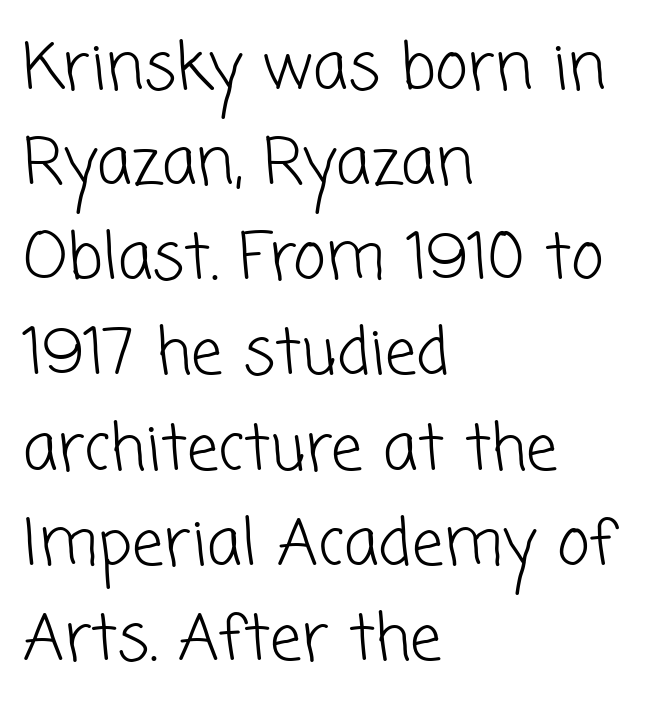
Descenders hang freely into open space. Layout note: lines flush left. The font is comparable to plain body text, perhaps lighter. Baseline-to-baseline distance is the conventional proportion of letter height. Looks like regular typesetting: each glyph gets only the width it needs.
